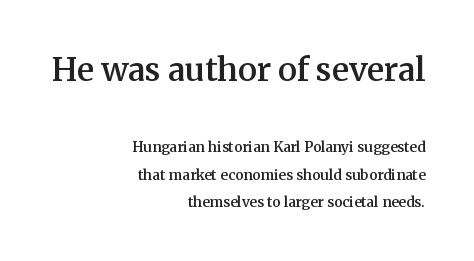
The image shows 32 px semibold serif type, upright; set right-aligned, loose line spacing (1.98x), normal letter spacing, not underlined; the first (top) block is 2.29x larger; medium stroke contrast and a medium x-height.
